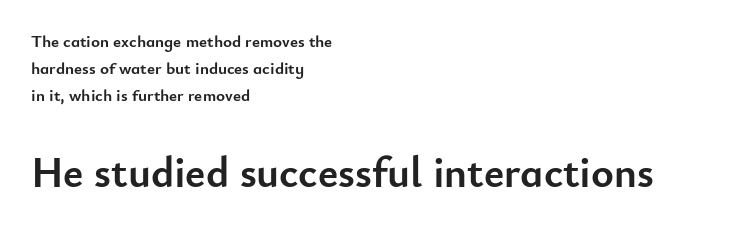
The image shows 43 px semibold sans-serif type, upright; set left-aligned, normal line spacing (1.6x), normal letter spacing, not underlined; the second (bottom) block is 2.53x larger; low stroke contrast and a small x-height.
